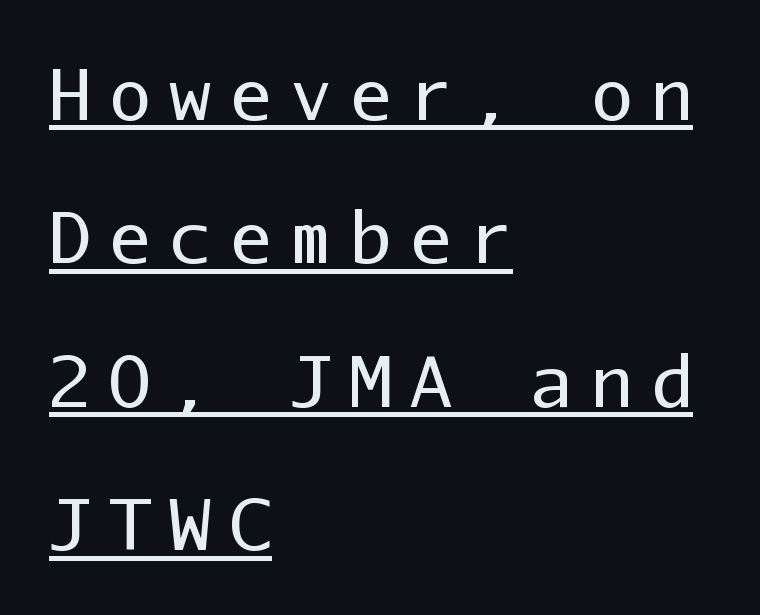
Q: Is the text bold? A: No.
Q: Is the text italic (slanted)? A: No, it is upright.
Q: Is the typeface a serif or a sans-serif typeface? A: Sans-serif.
Q: Is the text underlined? A: Yes.
Q: How is the paragraph aligned? A: Left-aligned.
Q: Is the spacing between letters normal or unusually wide? A: Unusually wide.
Q: Is the spacing between lines tight, normal or loose? A: Loose.
Q: Width (condensed, normal, or wide)? A: Normal.
Q: Stroke contrast? A: Low.
Q: x-height? A: Medium.
Q: Monospaced? A: Yes.
